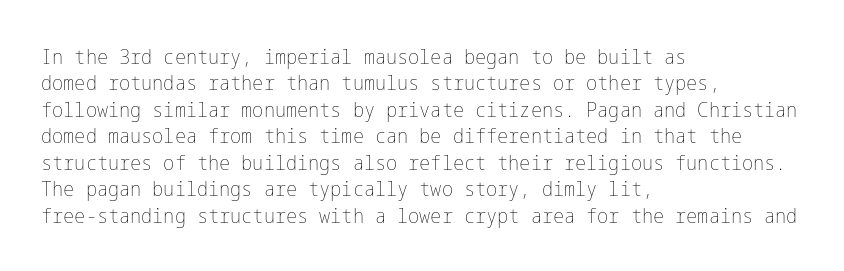
{"italic": "no", "bold": "no", "underline": "no", "align": "left", "line_spacing": "normal", "line_spacing_ratio": 1.26, "letter_spacing": "normal", "letter_spacing_em": 0.0, "glyph_px": 21}
